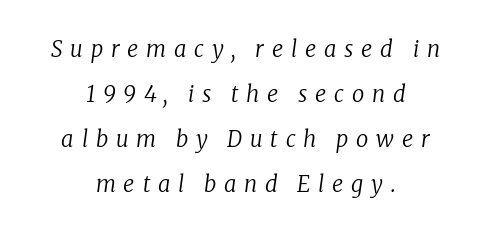
{"italic": "yes", "lean": "right", "slant_degrees": 8, "bold": "no", "underline": "no", "align": "center", "line_spacing": "loose", "line_spacing_ratio": 2.04, "letter_spacing": "wide", "letter_spacing_em": 0.35, "glyph_px": 22}
